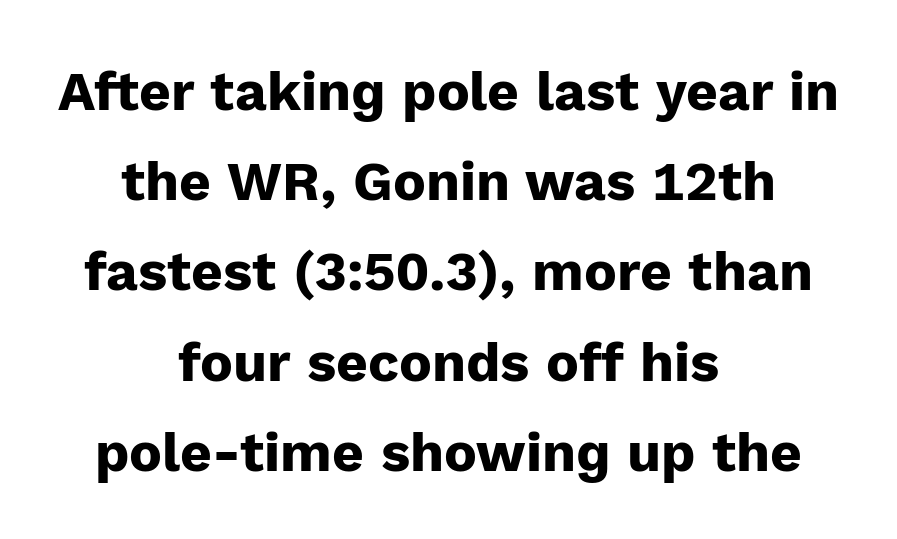
These lines carry a lot of weight — the face is fully bold. Neither beginnings nor endings align; midpoints do. Words appear dense and cohesive because spacing is normal. The space beneath each line is pristine and unruled.
